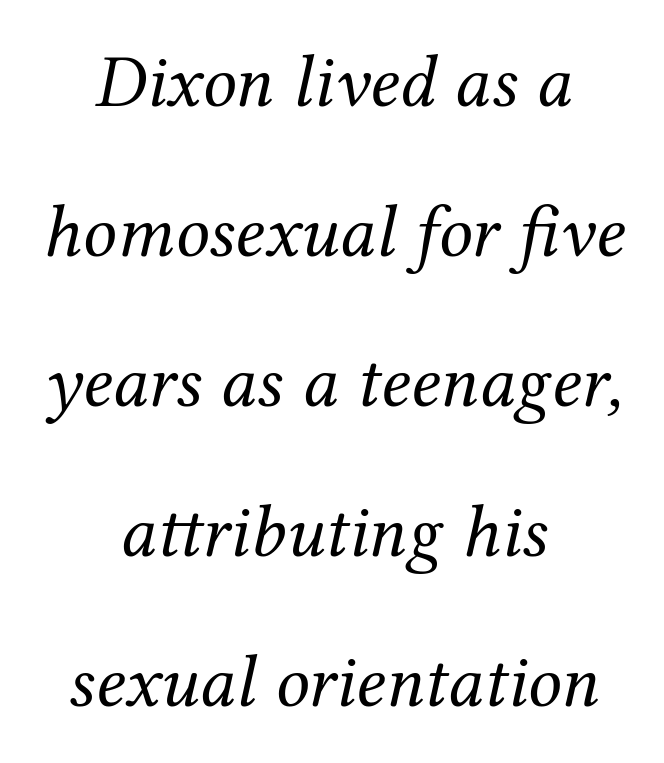
Q: Is the text bold? A: No.
Q: Is the text italic (slanted)? A: Yes, it leans right by about 12 degrees.
Q: Is the typeface a serif or a sans-serif typeface? A: Serif.
Q: Is the text underlined? A: No.
Q: How is the paragraph aligned? A: Centered.
Q: Is the spacing between letters normal or unusually wide? A: Normal.
Q: Is the spacing between lines tight, normal or loose? A: Loose.
Q: Width (condensed, normal, or wide)? A: Normal.
Q: Stroke contrast? A: Medium.
Q: x-height? A: Medium.
Q: Monospaced? A: No.
